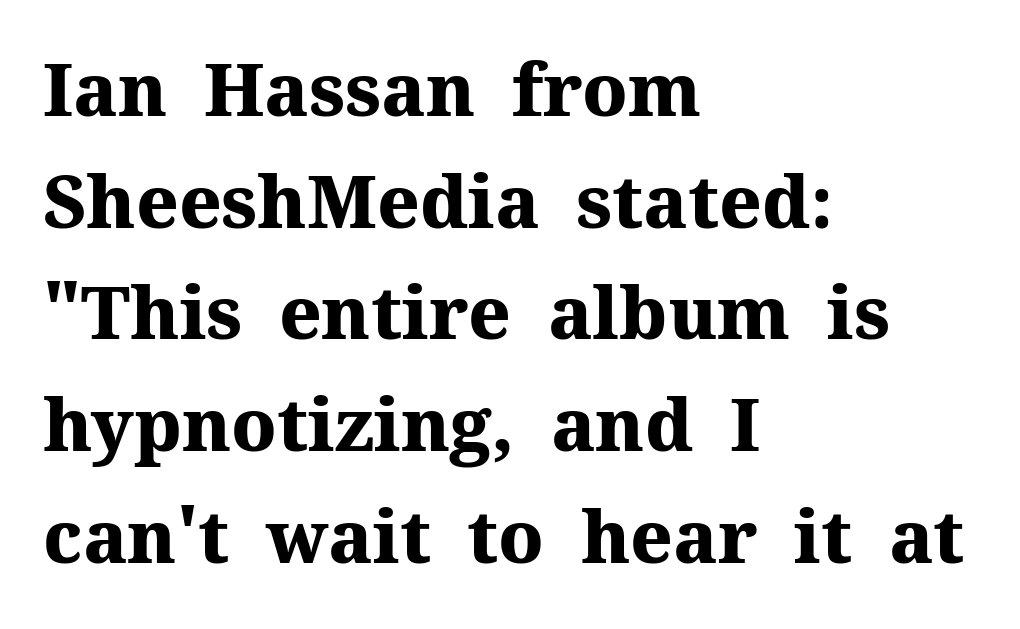
The image shows 73 px heavy serif type, upright; set left-aligned, normal line spacing (1.53x), normal letter spacing, not underlined; medium stroke contrast and a medium x-height.
